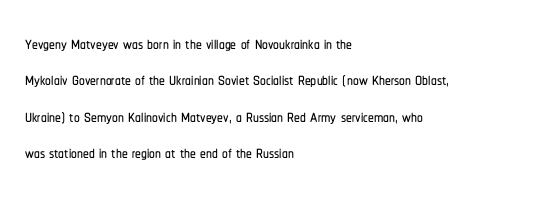
{"italic": "no", "underline": "no", "align": "left", "line_spacing": "normal", "line_spacing_ratio": 1.58, "letter_spacing": "normal", "letter_spacing_em": 0.0, "glyph_px": 23}
